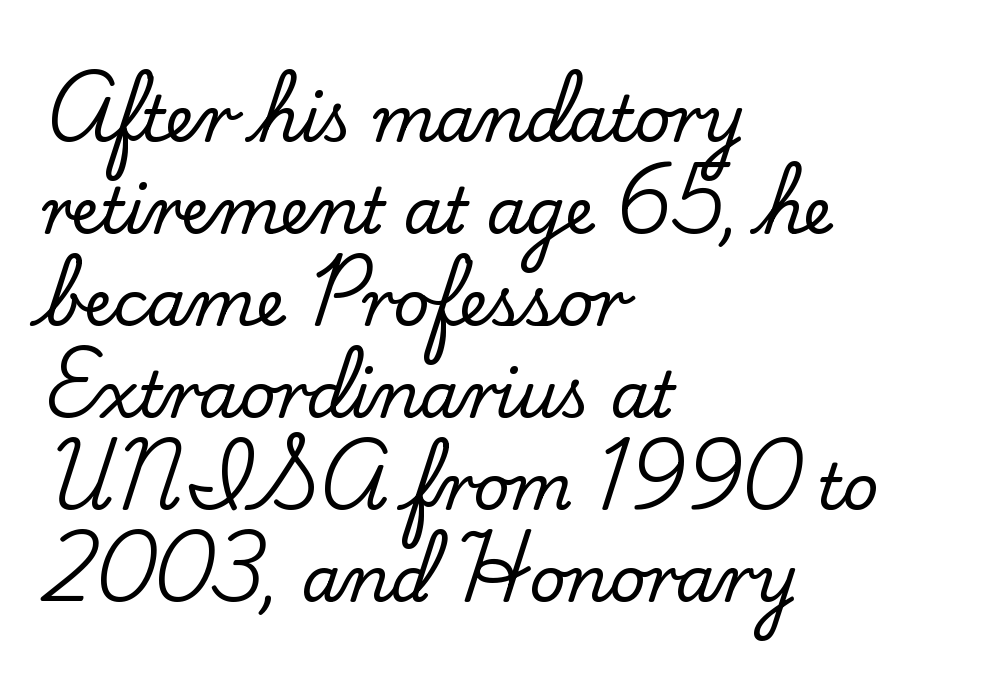
Layout note: lines flush left. Proportional: the letters do not fall into vertical columns. What stands out about the letter spacing? Nothing — it is the standard amount. Quick note: interline space is typical.
